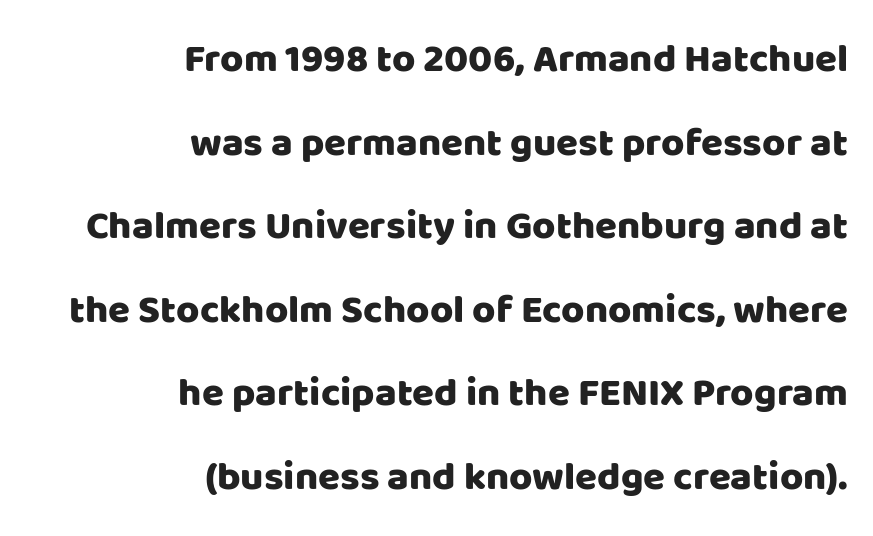
Q: Is the text italic (slanted)? A: No, it is upright.
Q: Is the typeface a serif or a sans-serif typeface? A: Sans-serif.
Q: Is the text underlined? A: No.
Q: How is the paragraph aligned? A: Right-aligned.
Q: Is the spacing between letters normal or unusually wide? A: Normal.
Q: Is the spacing between lines tight, normal or loose? A: Loose.
Q: Width (condensed, normal, or wide)? A: Normal.
Q: Stroke contrast? A: Low.
Q: x-height? A: Large.
Q: Monospaced? A: No.
